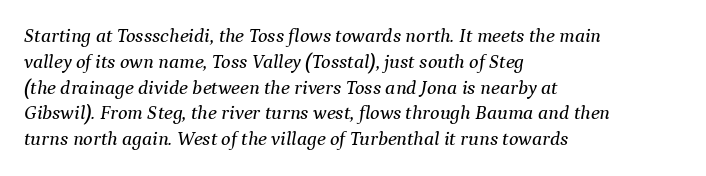
Q: Is the text italic (slanted)? A: Yes, it leans right by about 9 degrees.
Q: Is the text underlined? A: No.
Q: How is the paragraph aligned? A: Left-aligned.
Q: Is the spacing between letters normal or unusually wide? A: Normal.
Q: Is the spacing between lines tight, normal or loose? A: Normal.
